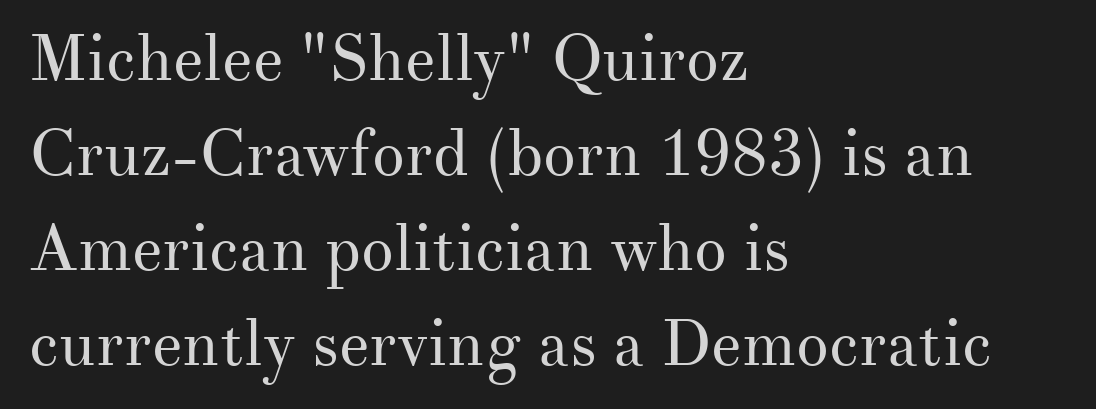
The image shows 65 px regular-weight serif type, upright; set left-aligned, normal line spacing (1.46x), normal letter spacing, not underlined; medium stroke contrast and a small x-height.
